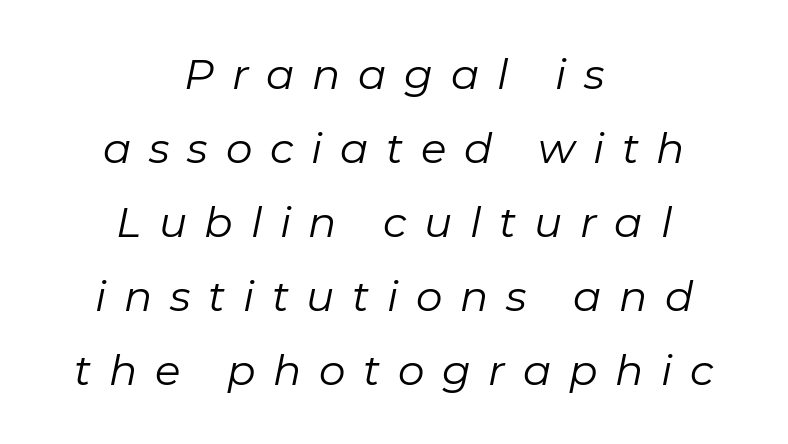
The image shows 42 px regular-weight type, italic (leaning right); set centered, line spacing 1.76x, unusually wide letter spacing (+0.42 em), not underlined; low stroke contrast and a medium x-height.
